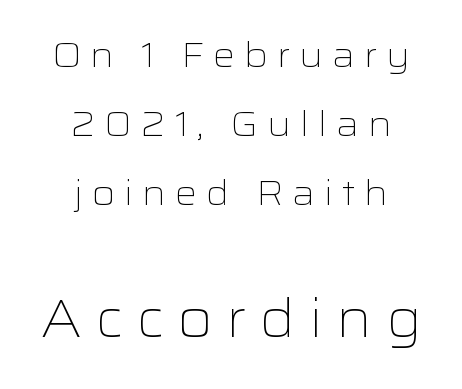
Notice how the passage keeps no hard edge, just a central spine. The passage shown is not bold in any degree. Do the characters align in a grid? No, the font is proportional. Each row of text sits above clean, open space. One glance says open: line gaps are wider than usual. Two sizes are in play, and the larger belongs to the second block.
